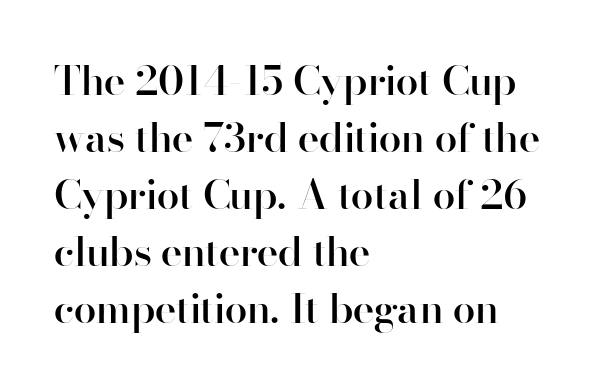
The sample has been set in demibold, a notch under bold. The rendering anchors every line to the left-hand side. Characters follow at the spacing the type designer built in. A typesetter would label this face a sans. Is there any slant? The stems are plumb. This sample has the flowing, uneven cadence of proportional lettering.
